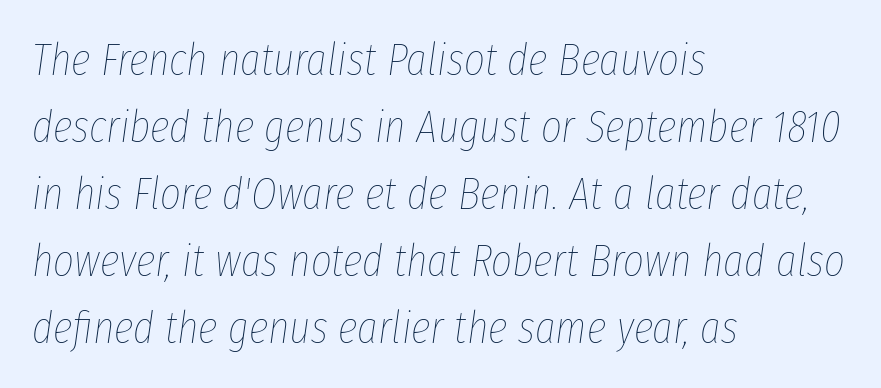
Q: Is the text bold? A: No.
Q: Is the text italic (slanted)? A: Yes, it leans right by about 8 degrees.
Q: Is the text underlined? A: No.
Q: How is the paragraph aligned? A: Left-aligned.
Q: Is the spacing between letters normal or unusually wide? A: Normal.
Q: Is the spacing between lines tight, normal or loose? A: Normal.
Q: Width (condensed, normal, or wide)? A: Condensed.
Q: Stroke contrast? A: Low.
Q: x-height? A: Medium.
Q: Monospaced? A: No.
